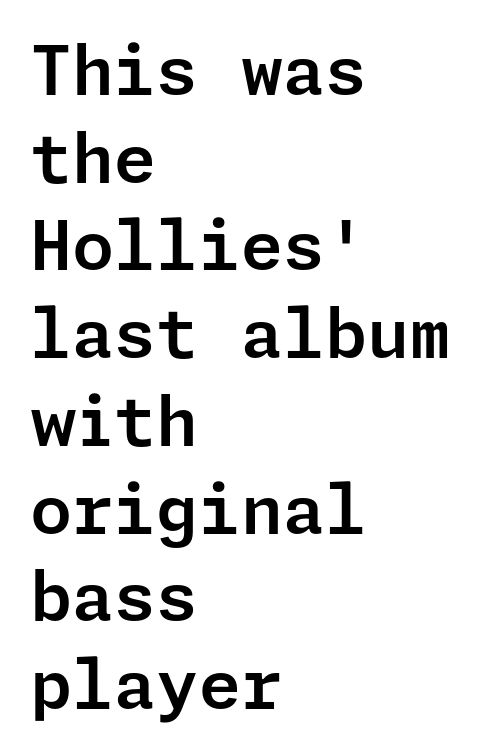
The designer went with a sans here, leaving each stem footless. Line spacing here is normal. In terms of letterspacing, this is plain default setting. Unlike italic type, these characters show no tilt at all. The rendering anchors every line to the left-hand side. Underline: absent.
